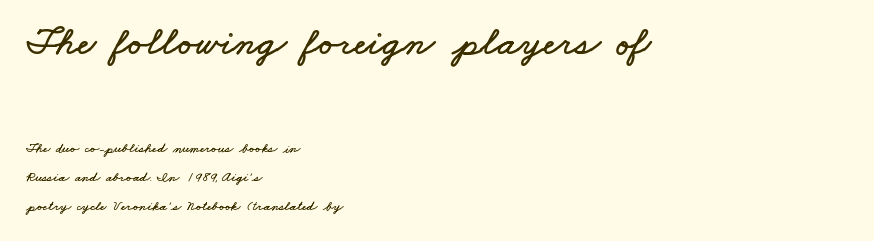
Q: Is the text underlined? A: No.
Q: How is the paragraph aligned? A: Left-aligned.
Q: Is the spacing between letters normal or unusually wide? A: Normal.
Q: Is the spacing between lines tight, normal or loose? A: Loose.
Q: Which block of text is set in a larger size, the first (top) or the second (bottom)? A: The first (top) one.
Q: Width (condensed, normal, or wide)? A: Wide.
Q: Stroke contrast? A: Low.
Q: x-height? A: Small.
Q: Monospaced? A: No.
